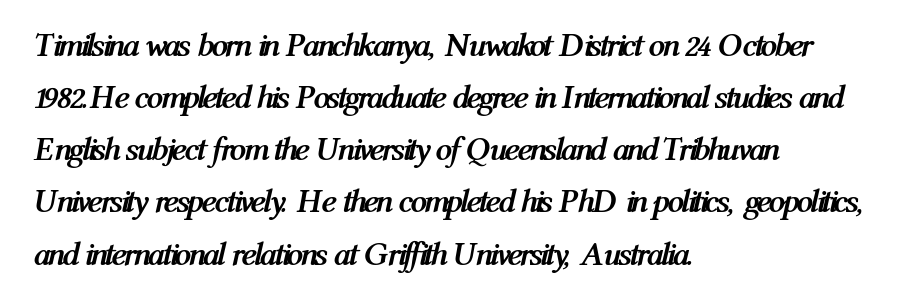
The image shows 33 px semibold, condensed type, italic (leaning right); set left-aligned, normal line spacing (1.58x), normal letter spacing, not underlined; medium stroke contrast and a medium x-height.
